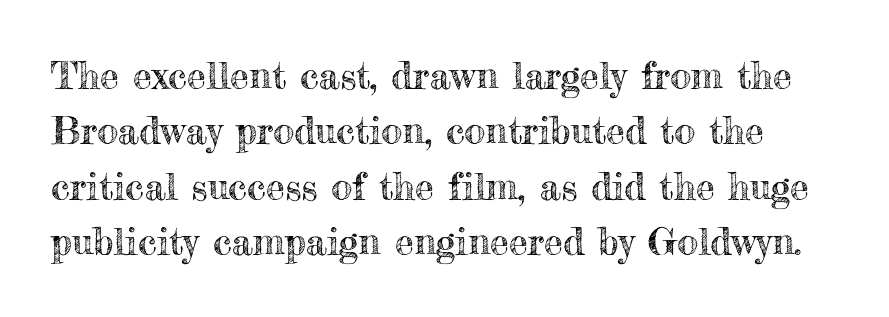
The image shows 38 px text type, upright; set normal line spacing (1.46x), normal letter spacing, not underlined; a small x-height.
